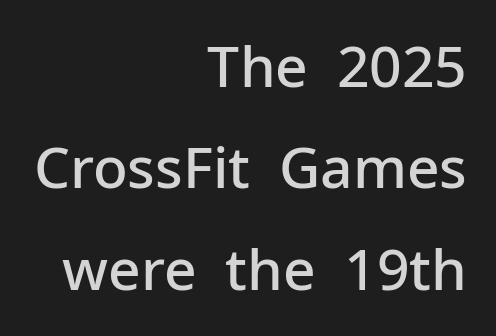
Q: Is the text bold? A: Semi-bold.
Q: Is the text italic (slanted)? A: No, it is upright.
Q: Is the typeface a serif or a sans-serif typeface? A: Sans-serif.
Q: Is the text underlined? A: No.
Q: How is the paragraph aligned? A: Right-aligned.
Q: Is the spacing between letters normal or unusually wide? A: Normal.
Q: Width (condensed, normal, or wide)? A: Normal.
Q: Stroke contrast? A: Low.
Q: x-height? A: Medium.
Q: Monospaced? A: No.
